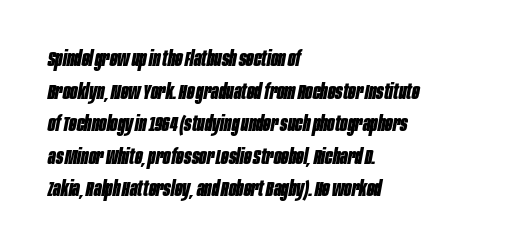
The image shows 22 px bold type, italic (leaning right); set left-aligned, normal line spacing (1.48x), normal letter spacing, not underlined.
